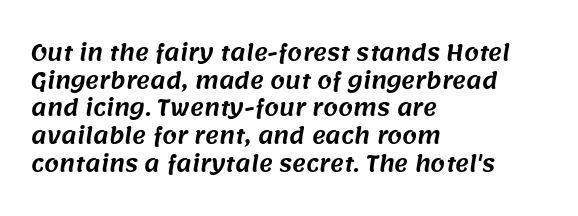
Q: Is the text underlined? A: No.
Q: How is the paragraph aligned? A: Left-aligned.
Q: Is the spacing between letters normal or unusually wide? A: Normal.
Q: Is the spacing between lines tight, normal or loose? A: Normal.
